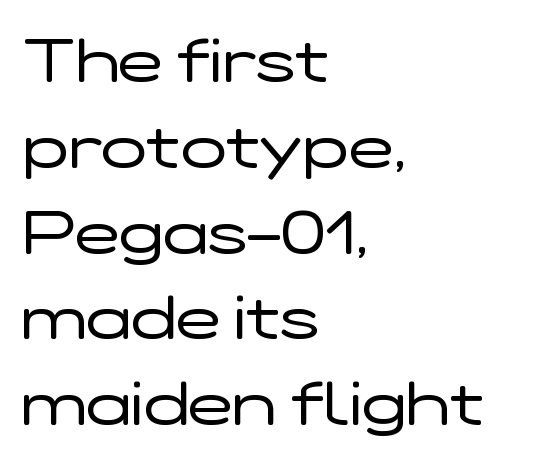
The image shows 60 px regular-weight, wide sans-serif type, upright; set left-aligned, normal line spacing (1.43x), normal letter spacing, not underlined; low stroke contrast and a medium x-height.
